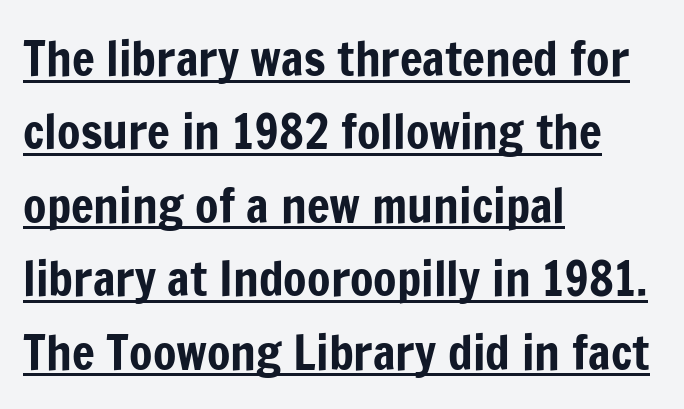
Type style note: lacks serifs. The vertical gap from one line to the next is medium. The rendering uses the underline text-decoration. Left-aligned paragraph, ragged on the right.
